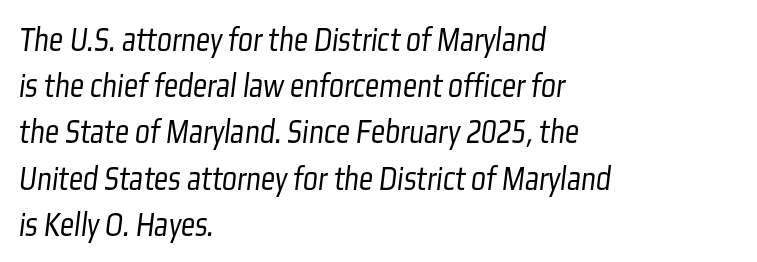
The passage shown is typed in a proportional face where columns would drift. The font family rendered here belongs to the sans-serif group. Rows of type keep a routine distance in the vertical direction. Does the copy run flush right? No — it runs flush left. Weight class: somewhere from thin through regular. The strip under each line holds only bare page.
